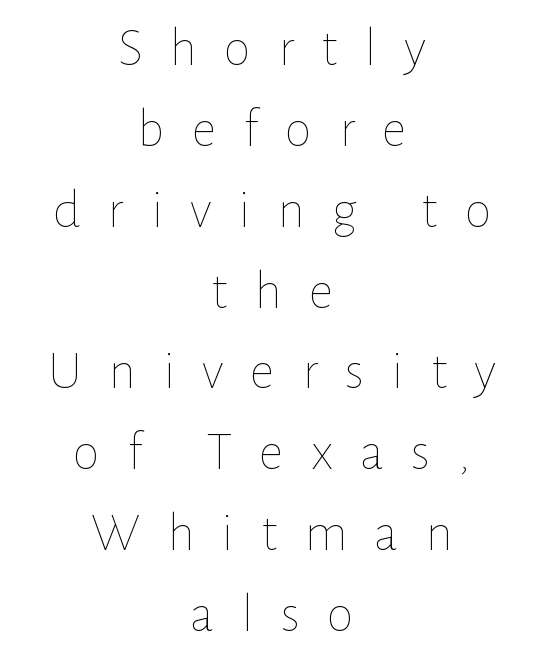
Is the type heavy? It reads as light-to-regular instead. Glance below the letters and you will spot only blank space. Is there any slant? The stems are plumb. Regarding leading, the lines here are spaced in the standard way. Does extra space separate the letters? Yes, quite a lot of it.
